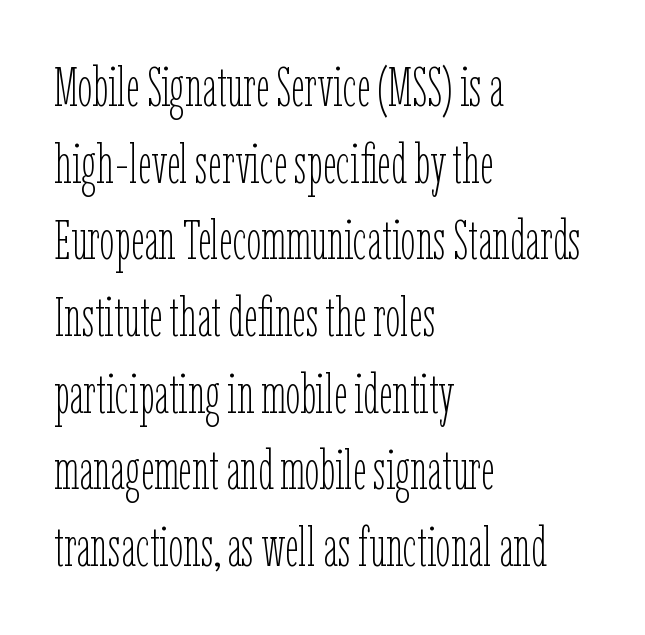
{"italic": "no", "bold": "no", "weight": "thin", "width": "condensed", "stroke_contrast": "low", "x_height": "medium", "monospaced": "no", "underline": "no", "align": "left", "line_spacing": "normal", "line_spacing_ratio": 1.42, "letter_spacing": "normal", "letter_spacing_em": 0.0, "glyph_px": 54}
